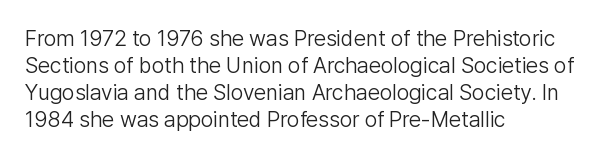
Beneath every word, the page is bare. The lettering holds an erect, upright posture throughout. Caption: face not bold, strokes unweighted. The gaps between neighbouring characters are ordinary and unremarkable.
